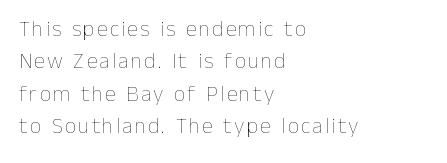
Q: Is the text bold? A: No.
Q: Is the text italic (slanted)? A: No, it is upright.
Q: Is the text underlined? A: No.
Q: How is the paragraph aligned? A: Left-aligned.
Q: Is the spacing between lines tight, normal or loose? A: Normal.
